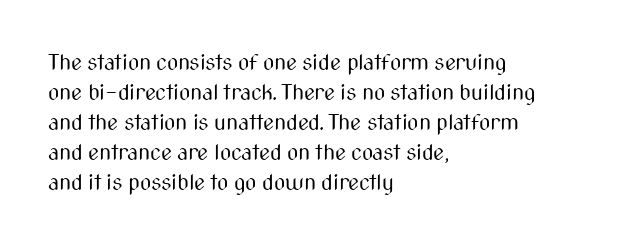
Reading down the column, the eye jumps a familiar distance to each next line. Left-aligned paragraph, ragged on the right. Check under the words: just untouched page. Nope, not italic — everything's standing straight.
